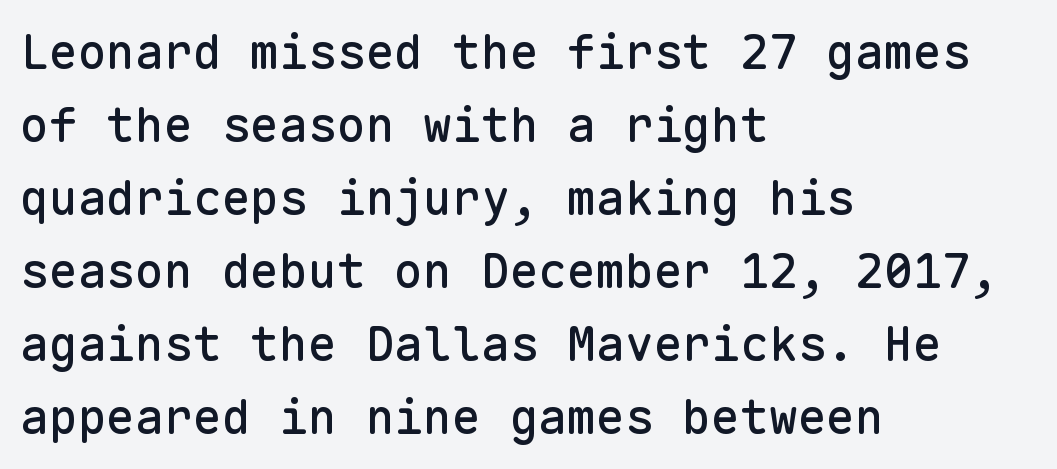
{"serif": "no", "italic": "no", "width": "normal", "stroke_contrast": "low", "x_height": "medium", "monospaced": "yes", "underline": "no", "align": "left", "line_spacing": "normal", "line_spacing_ratio": 1.52, "letter_spacing": "normal", "letter_spacing_em": 0.0, "glyph_px": 48}
